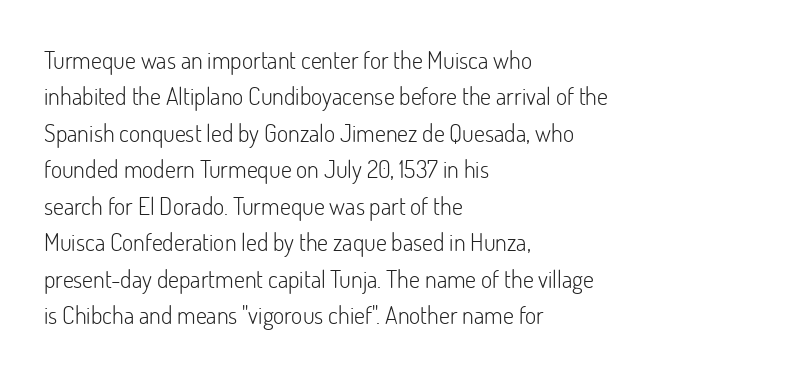
Q: Is the text bold? A: No.
Q: Is the text italic (slanted)? A: No, it is upright.
Q: Is the text underlined? A: No.
Q: How is the paragraph aligned? A: Left-aligned.
Q: Is the spacing between letters normal or unusually wide? A: Normal.
Q: Is the spacing between lines tight, normal or loose? A: Normal.
